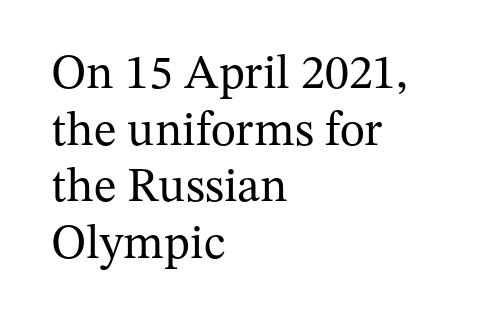
Q: Is the text bold? A: No.
Q: Is the text italic (slanted)? A: No, it is upright.
Q: Is the typeface a serif or a sans-serif typeface? A: Serif.
Q: Is the text underlined? A: No.
Q: How is the paragraph aligned? A: Left-aligned.
Q: Is the spacing between letters normal or unusually wide? A: Normal.
Q: Width (condensed, normal, or wide)? A: Normal.
Q: Stroke contrast? A: Medium.
Q: x-height? A: Medium.
Q: Monospaced? A: No.
